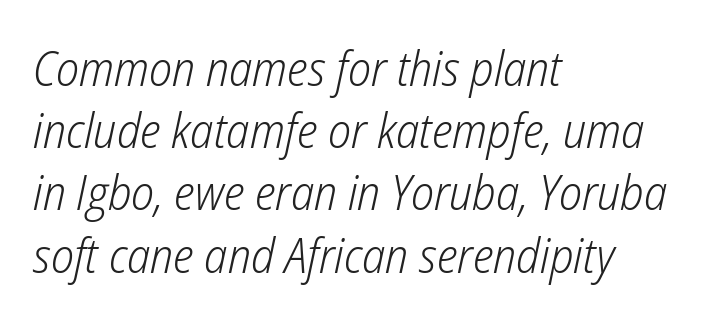
Q: Is the text bold? A: No.
Q: Is the text italic (slanted)? A: Yes, it leans right by about 12 degrees.
Q: Is the text underlined? A: No.
Q: How is the paragraph aligned? A: Left-aligned.
Q: Is the spacing between letters normal or unusually wide? A: Normal.
Q: Is the spacing between lines tight, normal or loose? A: Normal.
Q: Width (condensed, normal, or wide)? A: Condensed.
Q: Stroke contrast? A: Low.
Q: x-height? A: Medium.
Q: Monospaced? A: No.
